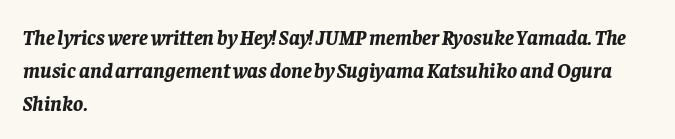
The space between consecutive lines is moderate. Each word holds together tightly as a unit, with standard inter-letter gaps. There's an unmistakable incline to the writing here. If you drew a ruler down the left edge, every line would touch it.
